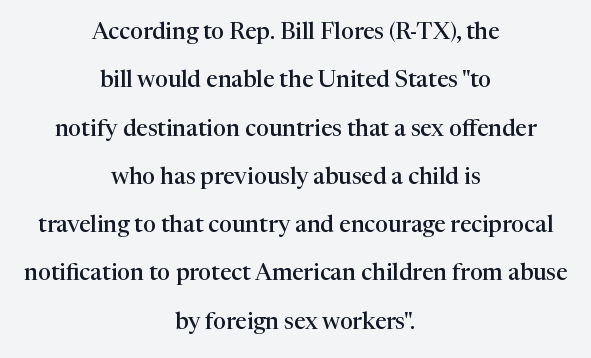
The image shows 23 px text type, upright; set centered, loose line spacing (2.1x), normal letter spacing, not underlined.
